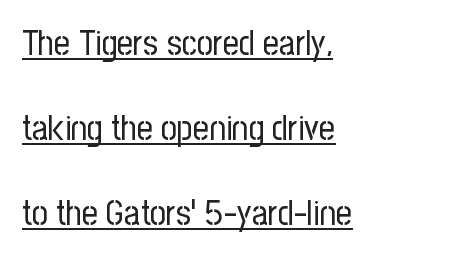
{"serif": "no", "italic": "no", "bold": "no", "weight": "regular", "width": "condensed", "stroke_contrast": "low", "x_height": "medium", "monospaced": "no", "underline": "yes", "align": "left", "line_spacing": "loose", "line_spacing_ratio": 2.43, "letter_spacing": "normal", "letter_spacing_em": 0.0, "glyph_px": 35}
